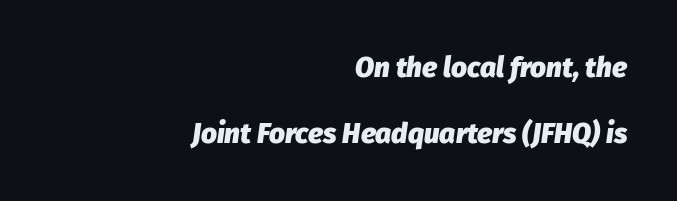
Q: Is the text bold? A: Yes.
Q: Is the text italic (slanted)? A: Yes, it leans right by about 8 degrees.
Q: Is the text underlined? A: No.
Q: How is the paragraph aligned? A: Right-aligned.
Q: Is the spacing between letters normal or unusually wide? A: Normal.
Q: Is the spacing between lines tight, normal or loose? A: Loose.
Q: Width (condensed, normal, or wide)? A: Normal.
Q: Stroke contrast? A: Low.
Q: x-height? A: Medium.
Q: Monospaced? A: No.
